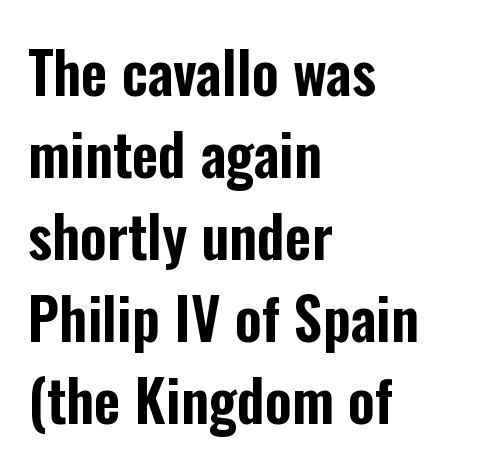
The image shows 57 px condensed sans-serif type, upright; set left-aligned, normal line spacing (1.44x), normal letter spacing, not underlined; low stroke contrast and a medium x-height.
